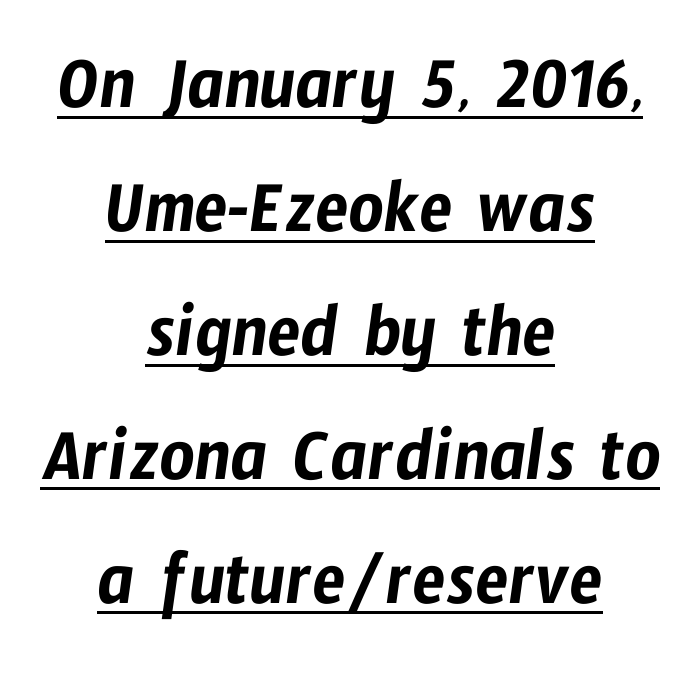
Glance below the letters and you will spot a drawn line. Successive baselines arrive at the customary interval. You could not count columns in this text — the font is proportionally spaced. Serif or sans? Sans — the stroke terminals are bare.
